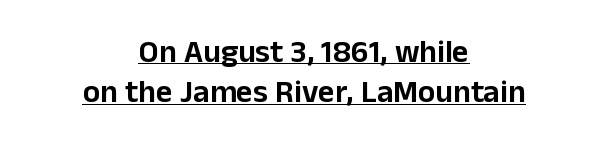
The image shows 32 px sans-serif type, upright; set centered, normal line spacing (1.26x), normal letter spacing, underlined; low stroke contrast and a medium x-height.
